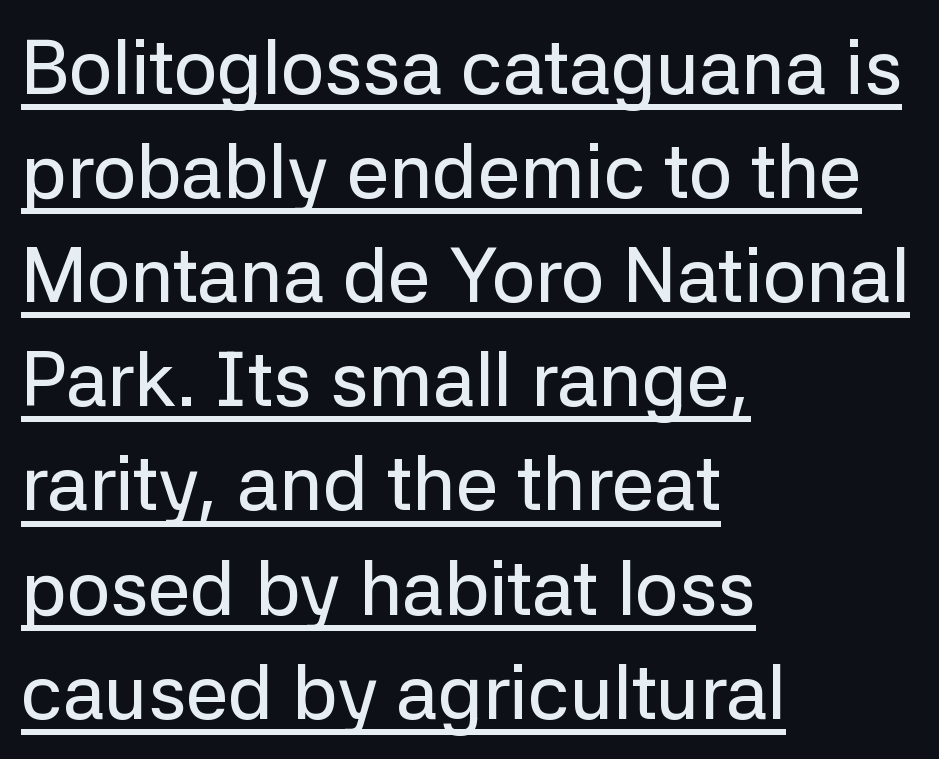
The image shows 76 px sans-serif type, upright; set left-aligned, normal line spacing (1.37x), normal letter spacing, underlined; low stroke contrast and a medium x-height.
